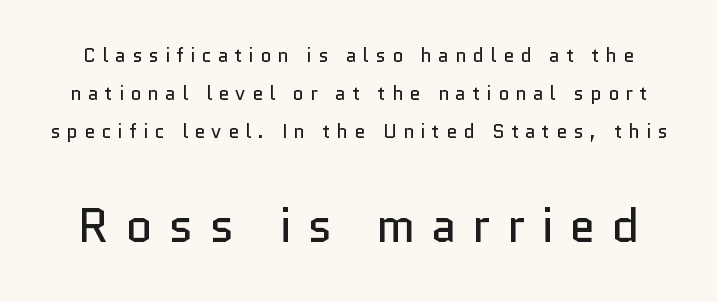
A typesetter would label this face a sans. Every stem runs plumb, perpendicular to the baseline. Students, observe: this is what heavily led, spacious text looks like. Stroke mass is kept to a normal reading level or below. Descenders hang freely into open space. Of the two passages, the one underneath uses the larger point size.
